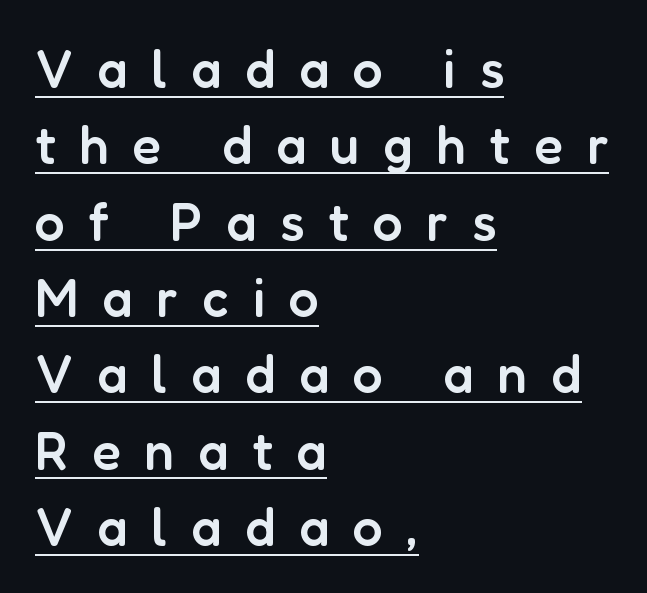
{"serif": "no", "italic": "no", "bold": "semi", "weight": "semibold", "width": "normal", "stroke_contrast": "low", "x_height": "medium", "monospaced": "no", "underline": "yes", "align": "left", "line_spacing": "normal", "line_spacing_ratio": 1.44, "letter_spacing": "wide", "letter_spacing_em": 0.45, "glyph_px": 53}
